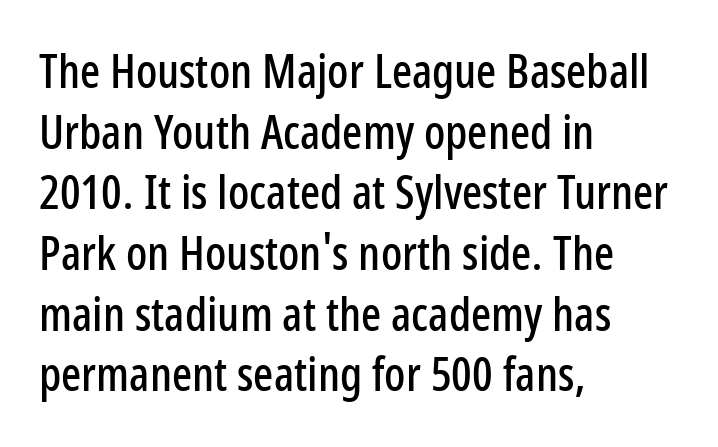
Q: Is the text italic (slanted)? A: No, it is upright.
Q: Is the typeface a serif or a sans-serif typeface? A: Sans-serif.
Q: Is the text underlined? A: No.
Q: How is the paragraph aligned? A: Left-aligned.
Q: Is the spacing between letters normal or unusually wide? A: Normal.
Q: Is the spacing between lines tight, normal or loose? A: Normal.
Q: Width (condensed, normal, or wide)? A: Condensed.
Q: Stroke contrast? A: Low.
Q: x-height? A: Medium.
Q: Monospaced? A: No.
